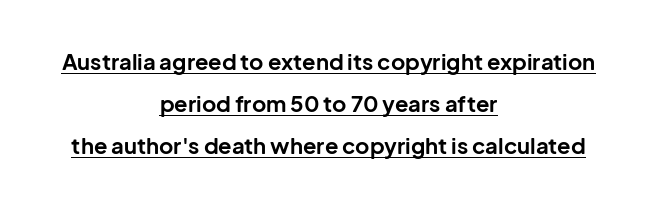
{"italic": "no", "bold": "yes", "underline": "yes", "align": "center", "line_spacing": "loose", "line_spacing_ratio": 1.91, "letter_spacing": "normal", "letter_spacing_em": 0.0, "glyph_px": 22}
